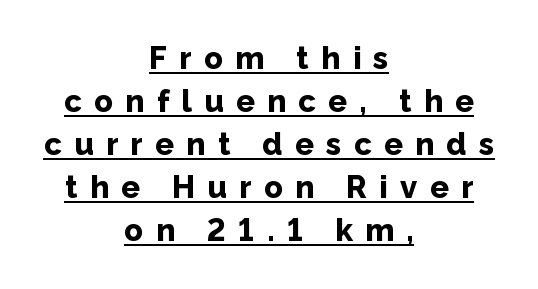
{"serif": "no", "italic": "no", "bold": "yes", "weight": "bold", "width": "normal", "stroke_contrast": "low", "x_height": "medium", "monospaced": "no", "underline": "yes", "align": "center", "line_spacing": "normal", "line_spacing_ratio": 1.39, "letter_spacing": "wide", "letter_spacing_em": 0.4, "glyph_px": 31}
